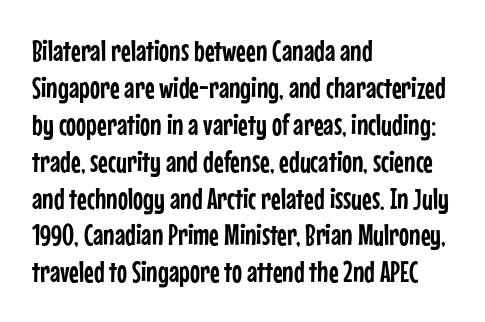
Q: Is the text italic (slanted)? A: No, it is upright.
Q: Is the typeface a serif or a sans-serif typeface? A: Sans-serif.
Q: Is the text underlined? A: No.
Q: How is the paragraph aligned? A: Left-aligned.
Q: Is the spacing between letters normal or unusually wide? A: Normal.
Q: Width (condensed, normal, or wide)? A: Condensed.
Q: Stroke contrast? A: Low.
Q: x-height? A: Medium.
Q: Monospaced? A: No.
